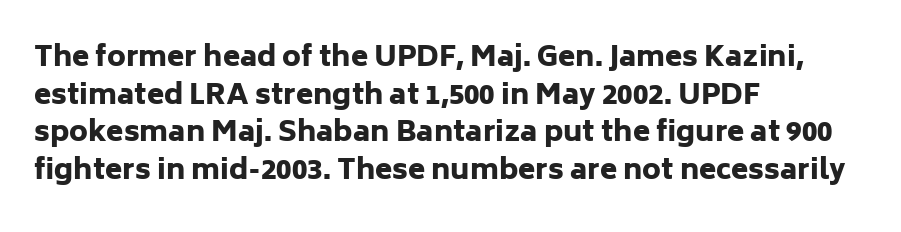
{"serif": "no", "italic": "no", "bold": "yes", "weight": "heavy", "width": "normal", "stroke_contrast": "low", "x_height": "medium", "monospaced": "no", "underline": "no", "align": "left", "line_spacing": "normal", "line_spacing_ratio": 1.34, "letter_spacing": "normal", "letter_spacing_em": 0.0, "glyph_px": 28}
